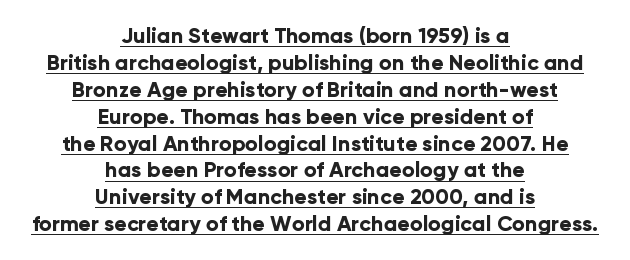
The image shows 21 px bold type, upright; set centered, normal line spacing (1.28x), normal letter spacing, underlined.
